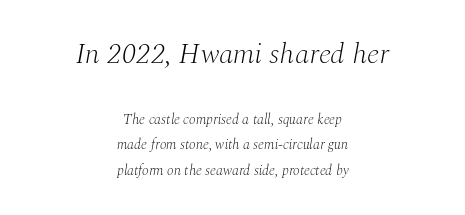
The image shows 29 px light serif type, italic (leaning right); set centered, line spacing 1.84x, normal letter spacing, not underlined; the first (top) block is 2.07x larger; medium stroke contrast and a medium x-height.
